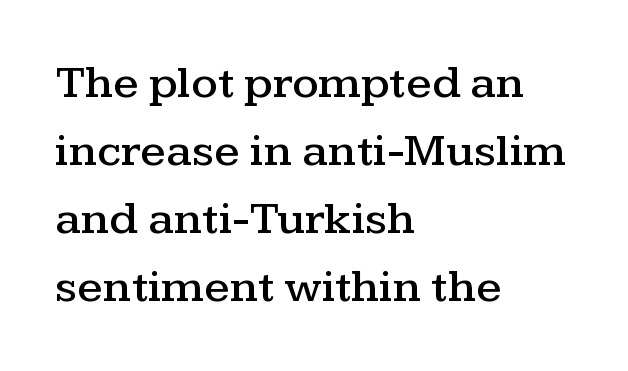
The glyphs in this specimen are seriffed. Posture: straight, roman, zero tilt. In CSS terms this would be text-align: left. What stands out about the letter spacing? Nothing — it is the standard amount. The specimen omits any rule beneath the text block's lines.
